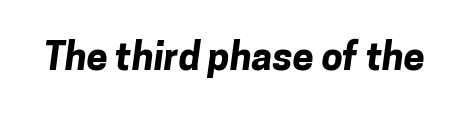
Q: Is the text bold? A: Yes.
Q: Is the typeface a serif or a sans-serif typeface? A: Sans-serif.
Q: Is the text underlined? A: No.
Q: Is the spacing between letters normal or unusually wide? A: Normal.
Q: Width (condensed, normal, or wide)? A: Normal.
Q: Stroke contrast? A: Low.
Q: x-height? A: Medium.
Q: Monospaced? A: No.
